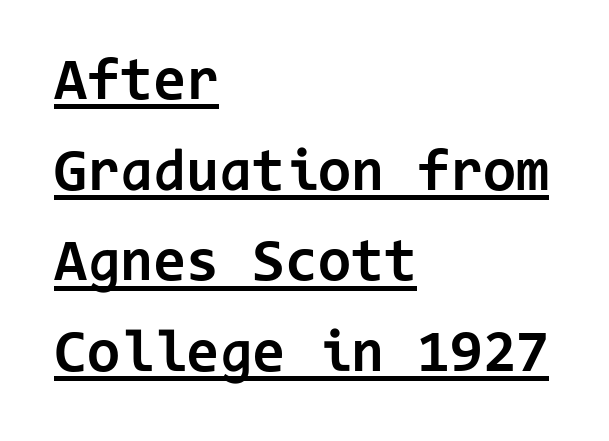
Q: Is the text bold? A: Yes.
Q: Is the text italic (slanted)? A: No, it is upright.
Q: Is the typeface a serif or a sans-serif typeface? A: Sans-serif.
Q: Is the text underlined? A: Yes.
Q: How is the paragraph aligned? A: Left-aligned.
Q: Is the spacing between letters normal or unusually wide? A: Normal.
Q: Is the spacing between lines tight, normal or loose? A: Normal.
Q: Width (condensed, normal, or wide)? A: Normal.
Q: Stroke contrast? A: Low.
Q: x-height? A: Medium.
Q: Monospaced? A: Yes.
